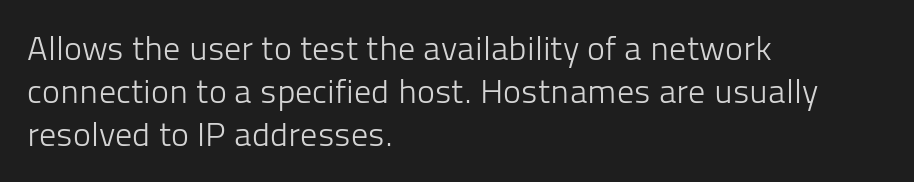
Style check: upright. Classification — sans serif. The rendering keeps characters at their native spacing. If you measured baseline to baseline, you'd find a middling distance. Alignment: flush left.
